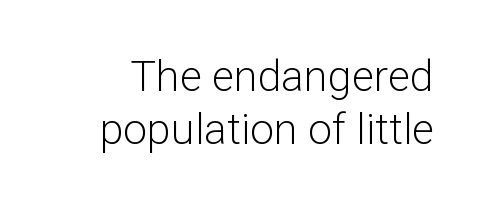
The image shows 43 px light sans-serif type, upright; set line spacing 1.23x, normal letter spacing, not underlined; low stroke contrast and a medium x-height.
